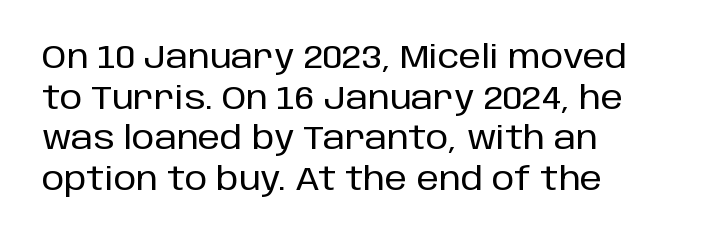
{"serif": "no", "italic": "no", "width": "normal", "stroke_contrast": "low", "x_height": "large", "monospaced": "no", "underline": "no", "align": "left", "line_spacing": "normal", "line_spacing_ratio": 1.27, "letter_spacing": "normal", "letter_spacing_em": 0.0, "glyph_px": 32}
